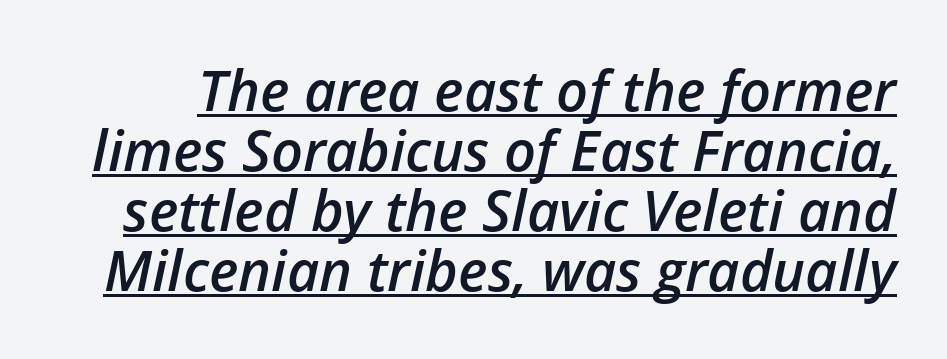
{"italic": "yes", "lean": "right", "slant_degrees": 12, "bold": "semi", "weight": "semibold", "width": "normal", "stroke_contrast": "low", "x_height": "medium", "monospaced": "no", "underline": "yes", "line_spacing": "tight", "line_spacing_ratio": 1.07, "letter_spacing": "normal", "letter_spacing_em": 0.0, "glyph_px": 56}
